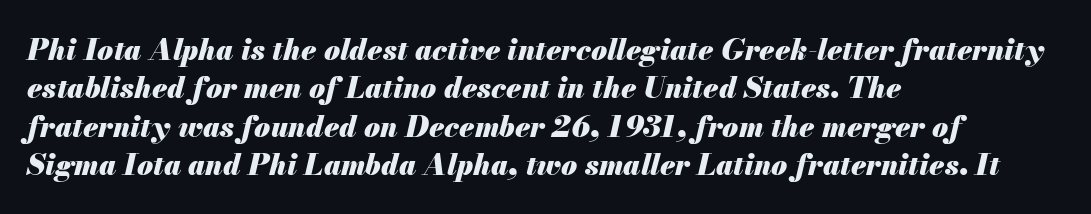
{"italic": "yes", "lean": "right", "slant_degrees": 13, "bold": "yes", "weight": "heavy", "width": "normal", "stroke_contrast": "medium", "x_height": "small", "monospaced": "no", "underline": "no", "align": "left", "line_spacing": "normal", "line_spacing_ratio": 1.32, "letter_spacing": "normal", "letter_spacing_em": 0.0, "glyph_px": 29}
